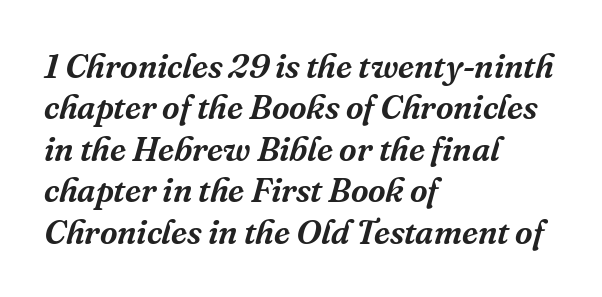
Q: Is the text italic (slanted)? A: Yes, it leans right by about 16 degrees.
Q: Is the typeface a serif or a sans-serif typeface? A: Serif.
Q: Is the text underlined? A: No.
Q: How is the paragraph aligned? A: Left-aligned.
Q: Is the spacing between letters normal or unusually wide? A: Normal.
Q: Width (condensed, normal, or wide)? A: Normal.
Q: Stroke contrast? A: Medium.
Q: x-height? A: Medium.
Q: Monospaced? A: No.
